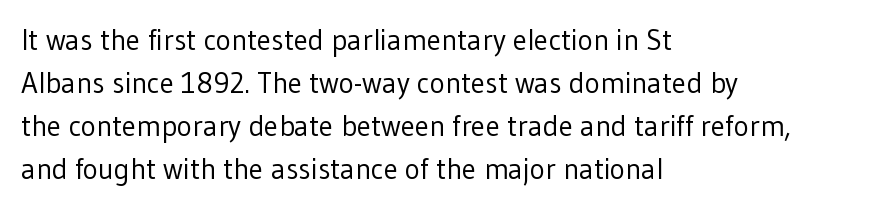
The lines are quadded left. Spacing verdict: proportional, widths tailored to each character. Rows of type keep a routine distance in the vertical direction. Font category for this specimen: sans-serif. The axis of the letterforms is exactly vertical.
